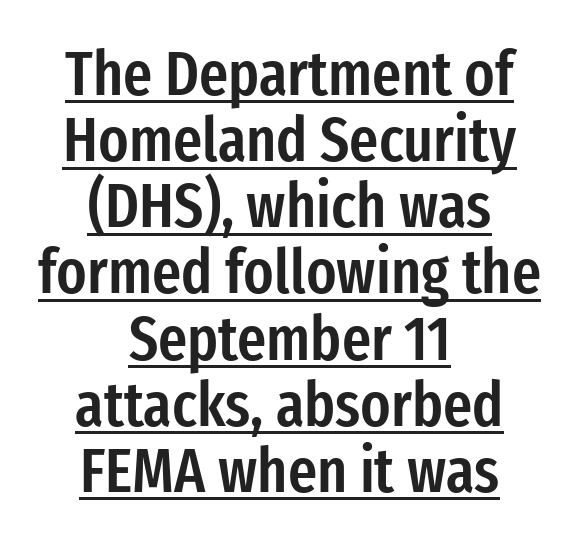
Q: Is the text bold? A: Semi-bold.
Q: Is the text italic (slanted)? A: No, it is upright.
Q: Is the typeface a serif or a sans-serif typeface? A: Sans-serif.
Q: Is the text underlined? A: Yes.
Q: How is the paragraph aligned? A: Centered.
Q: Is the spacing between letters normal or unusually wide? A: Normal.
Q: Is the spacing between lines tight, normal or loose? A: Tight.
Q: Width (condensed, normal, or wide)? A: Condensed.
Q: Stroke contrast? A: Low.
Q: x-height? A: Medium.
Q: Monospaced? A: No.
